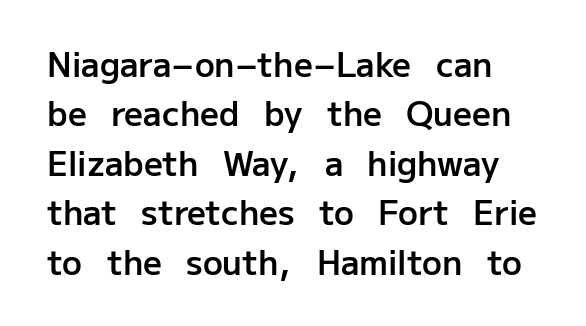
The image shows 33 px semibold sans-serif type, upright; set normal line spacing (1.5x), normal letter spacing, not underlined; low stroke contrast and a medium x-height.
